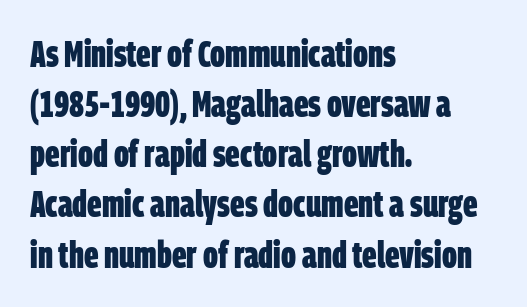
The image shows 38 px bold, condensed sans-serif type; set left-aligned, normal line spacing (1.32x), normal letter spacing, not underlined; low stroke contrast and a large x-height.
